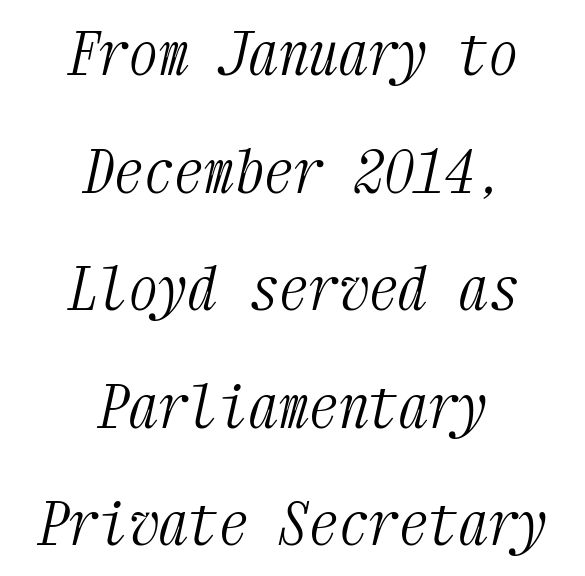
{"serif": "yes", "italic": "yes", "lean": "right", "slant_degrees": 12, "bold": "no", "weight": "light", "width": "condensed", "stroke_contrast": "medium", "x_height": "medium", "monospaced": "yes", "underline": "no", "align": "center", "line_spacing": "loose", "line_spacing_ratio": 1.96, "letter_spacing": "normal", "letter_spacing_em": 0.0, "glyph_px": 60}
